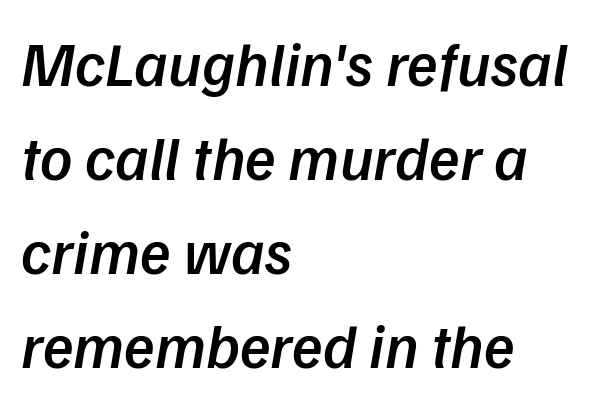
These lines are composed in type without serifs. Glyph-to-glyph distance matches everyday printed text. Each glyph is drawn with semibold strokes, heavier than normal yet not fully bold. Whoever set this chose a conventional vertical rhythm.
